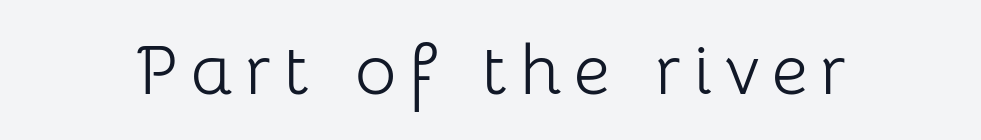
Q: Is the text bold? A: No.
Q: Is the text italic (slanted)? A: No, it is upright.
Q: Is the typeface a serif or a sans-serif typeface? A: Sans-serif.
Q: Is the text underlined? A: No.
Q: Width (condensed, normal, or wide)? A: Normal.
Q: Stroke contrast? A: Low.
Q: x-height? A: Medium.
Q: Monospaced? A: No.
